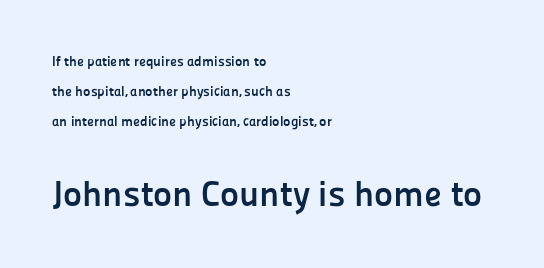
Q: Is the text bold? A: Yes.
Q: Is the text italic (slanted)? A: No, it is upright.
Q: Is the typeface a serif or a sans-serif typeface? A: Sans-serif.
Q: Is the text underlined? A: No.
Q: How is the paragraph aligned? A: Left-aligned.
Q: Is the spacing between letters normal or unusually wide? A: Normal.
Q: Is the spacing between lines tight, normal or loose? A: Loose.
Q: Which block of text is set in a larger size, the first (top) or the second (bottom)? A: The second (bottom) one.
Q: Width (condensed, normal, or wide)? A: Normal.
Q: Stroke contrast? A: Low.
Q: x-height? A: Medium.
Q: Monospaced? A: No.
